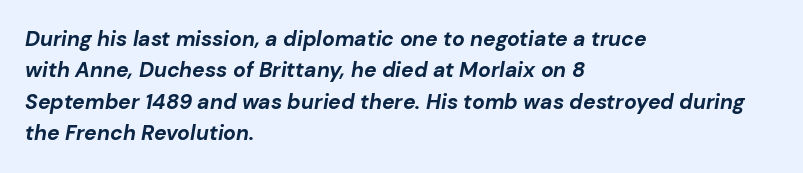
Vertical spacing — default. Check the space under the baseline: it is left empty. Weight: bold. Honestly, the letter spacing is just normal — you wouldn't notice it. In terms of posture, this sample is oblique.
